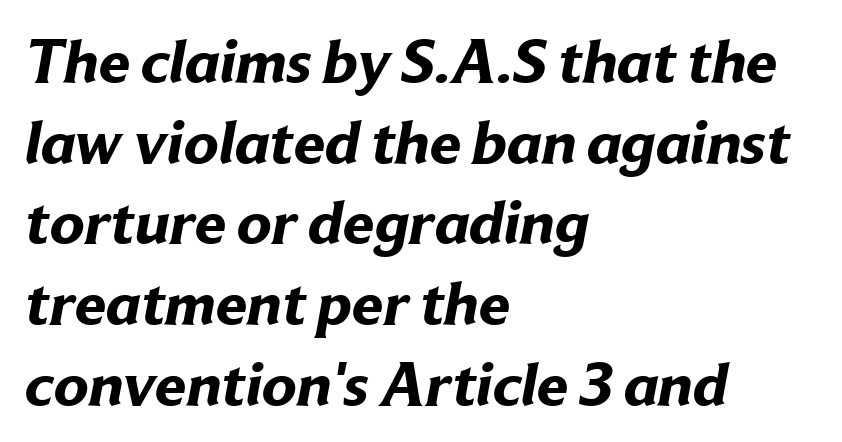
The image shows 63 px bold sans-serif type; set left-aligned, normal line spacing (1.28x), normal letter spacing, not underlined; low stroke contrast and a medium x-height.
